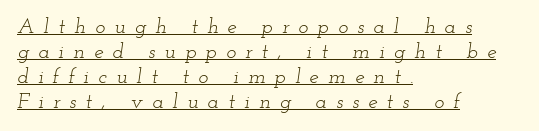
{"italic": "yes", "lean": "right", "slant_degrees": 12, "bold": "no", "underline": "yes", "align": "left", "line_spacing_ratio": 1.19, "letter_spacing": "wide", "letter_spacing_em": 0.44, "glyph_px": 21}
